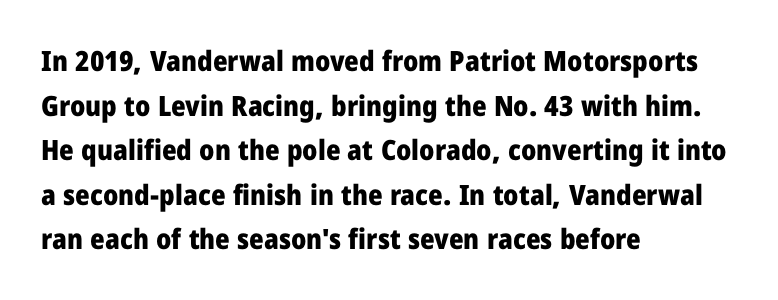
The rendering uses a bold face; every stroke is thick and dark. What stands out about the letter spacing? Nothing — it is the standard amount. A typesetter would call this proportional, since set widths differ per character. Underlining? Definitely not there. It's the straight-up-and-down kind of type. One glance says typical: line gaps are just what's usual.
